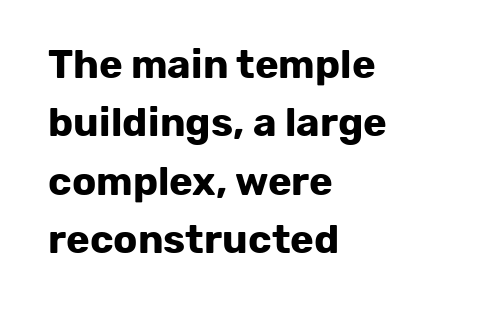
The image shows 40 px bold sans-serif type, upright; set left-aligned, normal line spacing (1.46x), normal letter spacing, not underlined; low stroke contrast and a medium x-height.
